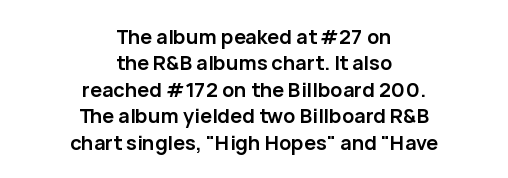
{"italic": "no", "bold": "yes", "underline": "no", "align": "center", "line_spacing": "normal", "line_spacing_ratio": 1.32, "letter_spacing": "normal", "letter_spacing_em": 0.0, "glyph_px": 20}
